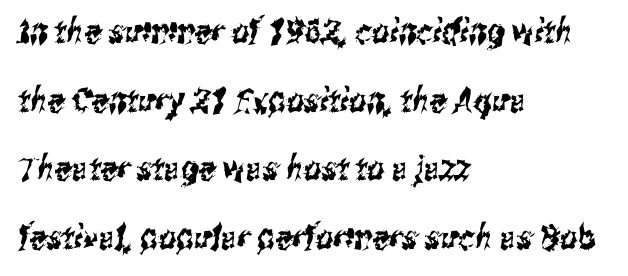
The image shows 34 px condensed sans-serif type; set left-aligned, loose line spacing (2.02x), normal letter spacing, not underlined; medium stroke contrast and a medium x-height.
